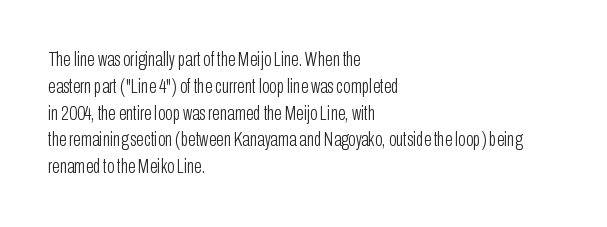
Q: Is the text bold? A: No.
Q: Is the text italic (slanted)? A: No, it is upright.
Q: Is the text underlined? A: No.
Q: How is the paragraph aligned? A: Left-aligned.
Q: Is the spacing between letters normal or unusually wide? A: Normal.
Q: Is the spacing between lines tight, normal or loose? A: Normal.
